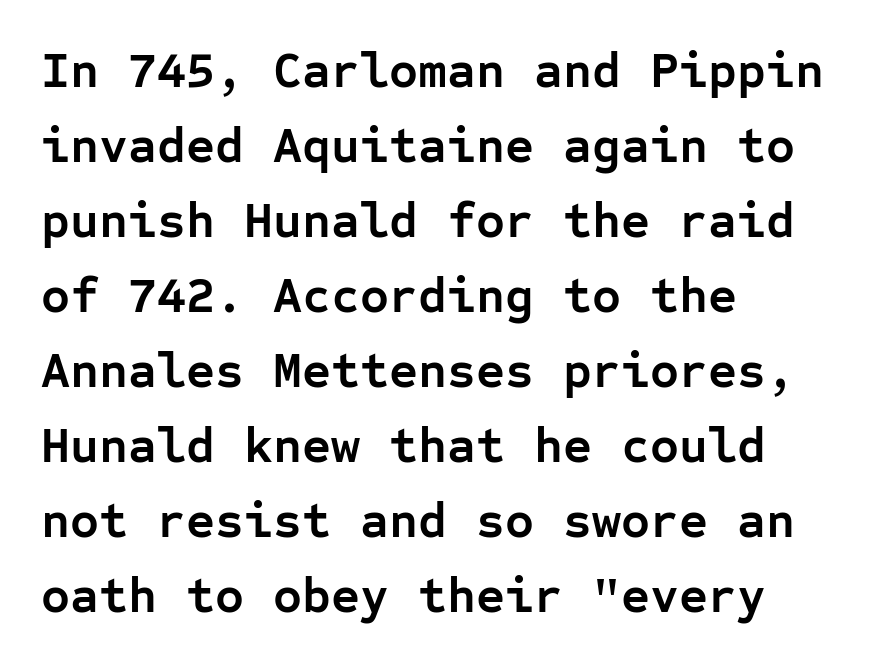
{"serif": "no", "italic": "no", "bold": "yes", "weight": "semibold", "width": "normal", "stroke_contrast": "low", "x_height": "medium", "monospaced": "yes", "underline": "no", "align": "left", "line_spacing": "normal", "line_spacing_ratio": 1.5, "letter_spacing": "normal", "letter_spacing_em": 0.0, "glyph_px": 50}
